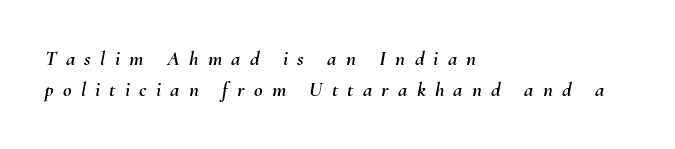
Q: Is the text italic (slanted)? A: Yes, it leans right by about 10 degrees.
Q: Is the text underlined? A: No.
Q: How is the paragraph aligned? A: Left-aligned.
Q: Is the spacing between letters normal or unusually wide? A: Unusually wide.
Q: Is the spacing between lines tight, normal or loose? A: Normal.
